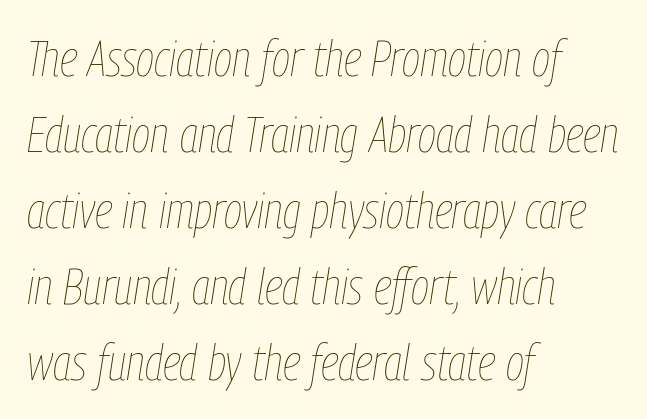
The image shows 50 px thin, condensed type, italic (leaning right); set left-aligned, normal line spacing (1.52x), normal letter spacing, not underlined; low stroke contrast and a medium x-height.
